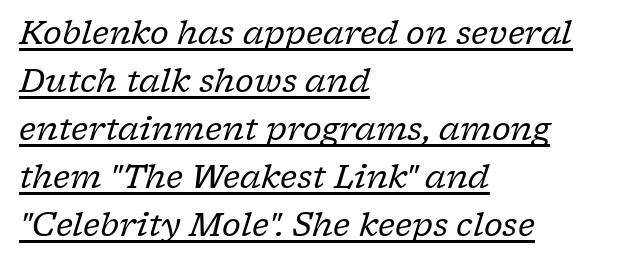
The image shows 32 px regular-weight serif type, italic (leaning right); set left-aligned, normal line spacing (1.5x), normal letter spacing, underlined; low stroke contrast and a medium x-height.
